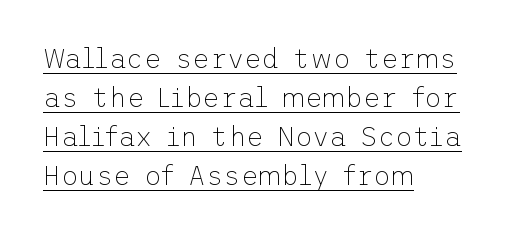
Is the block centered? No — it sits flush against the left margin. In terms of posture, this sample is upright. The weight would be labelled regular, book, light, or lighter still. This sample uses plain, unmodified letter spacing. In designer terms, the underline attribute is active on this setting.
